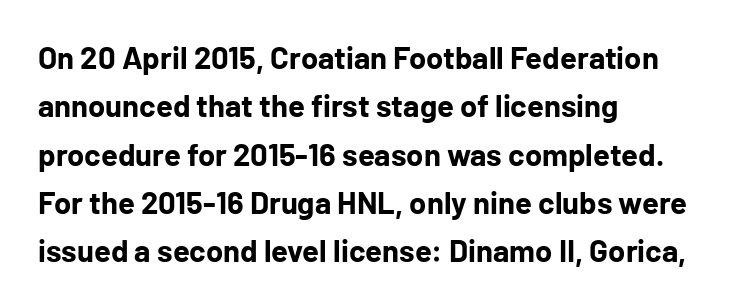
Q: Is the text bold? A: Yes.
Q: Is the text italic (slanted)? A: No, it is upright.
Q: Is the typeface a serif or a sans-serif typeface? A: Sans-serif.
Q: Is the text underlined? A: No.
Q: How is the paragraph aligned? A: Left-aligned.
Q: Is the spacing between letters normal or unusually wide? A: Normal.
Q: Is the spacing between lines tight, normal or loose? A: Normal.
Q: Width (condensed, normal, or wide)? A: Normal.
Q: Stroke contrast? A: Low.
Q: x-height? A: Medium.
Q: Monospaced? A: No.
